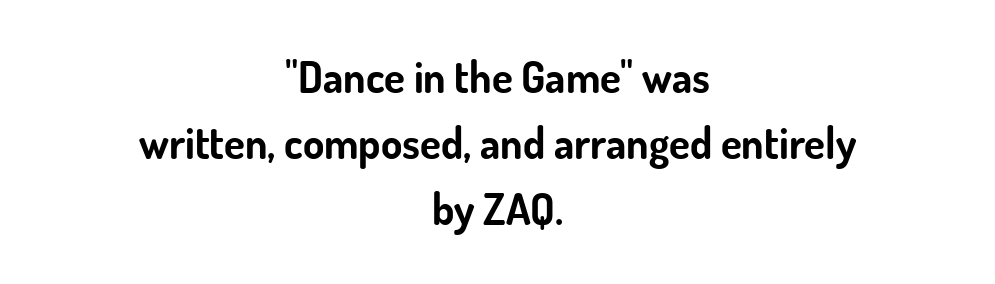
Honestly, the letter spacing is just normal — you wouldn't notice it. Here the designer chose a conventional face with non-uniform glyph widths. Serif or sans? Sans — the stroke terminals are bare. This is roman type, the default non-slanted kind.
